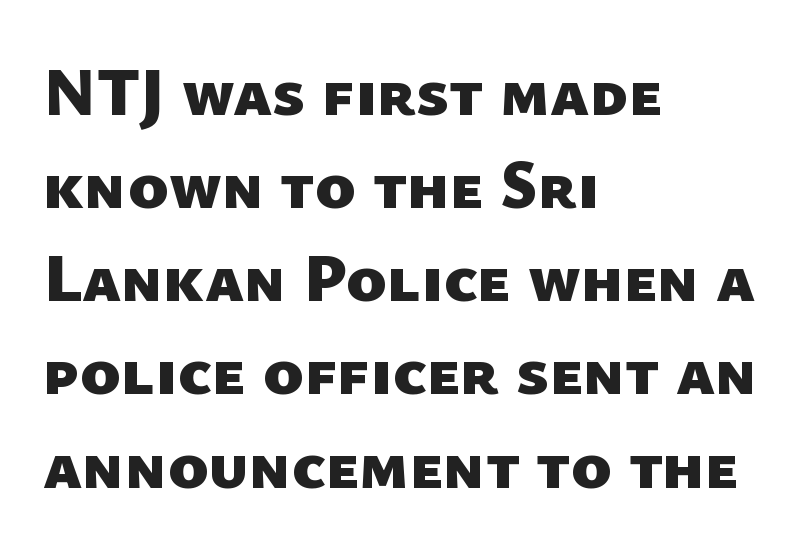
Q: Is the text bold? A: Yes.
Q: Is the typeface a serif or a sans-serif typeface? A: Sans-serif.
Q: Is the text underlined? A: No.
Q: How is the paragraph aligned? A: Left-aligned.
Q: Is the spacing between letters normal or unusually wide? A: Normal.
Q: Is the spacing between lines tight, normal or loose? A: Normal.
Q: Width (condensed, normal, or wide)? A: Normal.
Q: Stroke contrast? A: Low.
Q: x-height? A: Medium.
Q: Monospaced? A: No.
